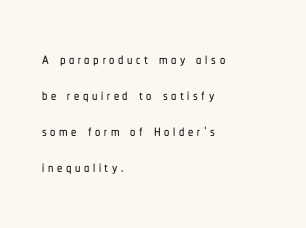
Line beginnings align vertically; line endings do not. Each row of text sits above clean, open space. The type sits square on the baseline with zero lean.
